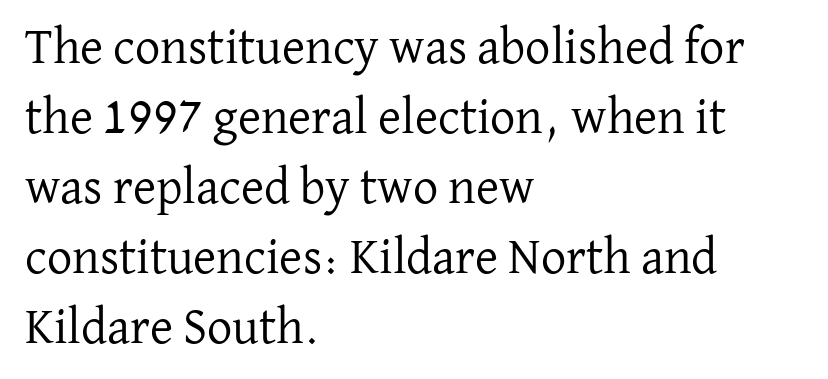
The image shows 50 px regular-weight serif type, upright; set left-aligned, normal line spacing (1.4x), normal letter spacing, not underlined; low stroke contrast and a medium x-height.
